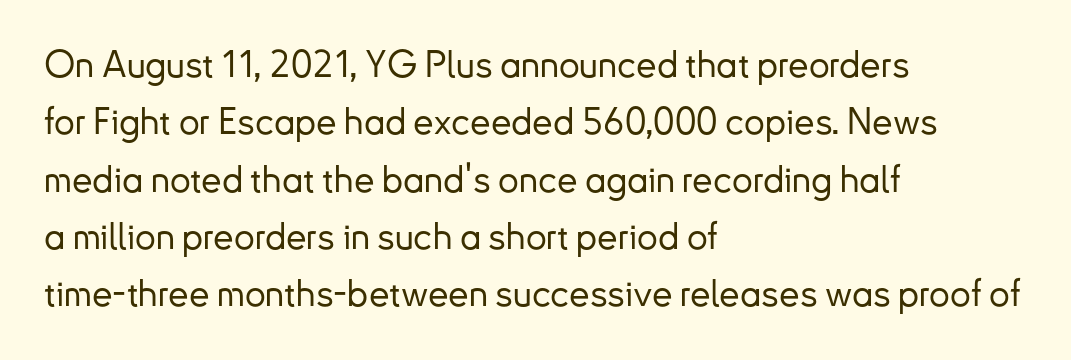
Tracking here is standard; glyphs follow each other at the usual distance. Each letter's strokes conclude bluntly, with no projecting serifs. Leading: standard. A classic flush-left, rag-right setting is used for this passage. The letters stand straight up with perfectly vertical stems.
